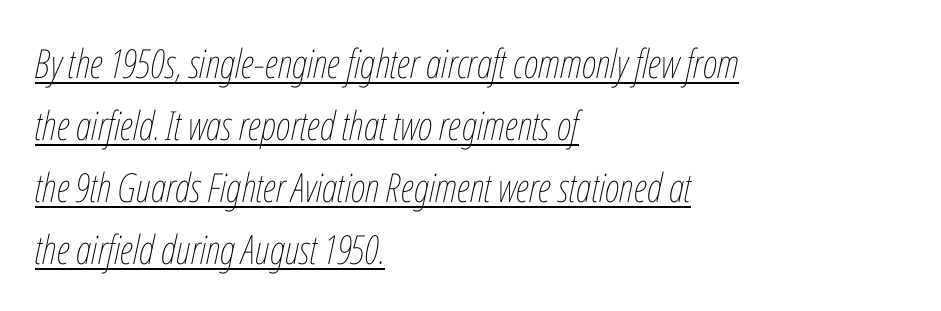
{"italic": "yes", "lean": "right", "slant_degrees": 12, "bold": "no", "weight": "thin", "width": "condensed", "stroke_contrast": "low", "x_height": "medium", "monospaced": "no", "underline": "yes", "align": "left", "line_spacing": "normal", "line_spacing_ratio": 1.55, "letter_spacing": "normal", "letter_spacing_em": 0.0, "glyph_px": 40}
